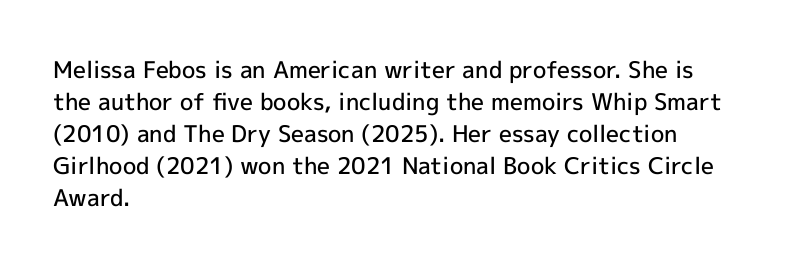
The image shows 23 px text type, upright; set left-aligned, normal line spacing (1.39x), normal letter spacing, not underlined.
